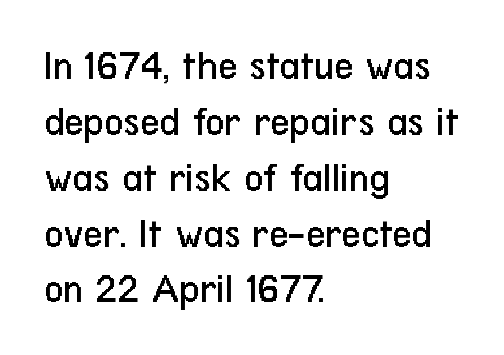
Q: Is the text bold? A: No.
Q: Is the text italic (slanted)? A: No, it is upright.
Q: Is the typeface a serif or a sans-serif typeface? A: Sans-serif.
Q: Is the text underlined? A: No.
Q: How is the paragraph aligned? A: Left-aligned.
Q: Is the spacing between letters normal or unusually wide? A: Normal.
Q: Is the spacing between lines tight, normal or loose? A: Normal.
Q: Width (condensed, normal, or wide)? A: Condensed.
Q: Stroke contrast? A: Low.
Q: x-height? A: Medium.
Q: Monospaced? A: No.
